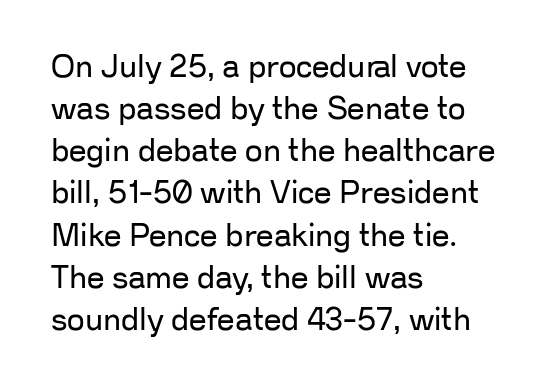
The image shows 31 px regular-weight sans-serif type, upright; set left-aligned, normal line spacing (1.36x), normal letter spacing, not underlined; low stroke contrast and a medium x-height.
